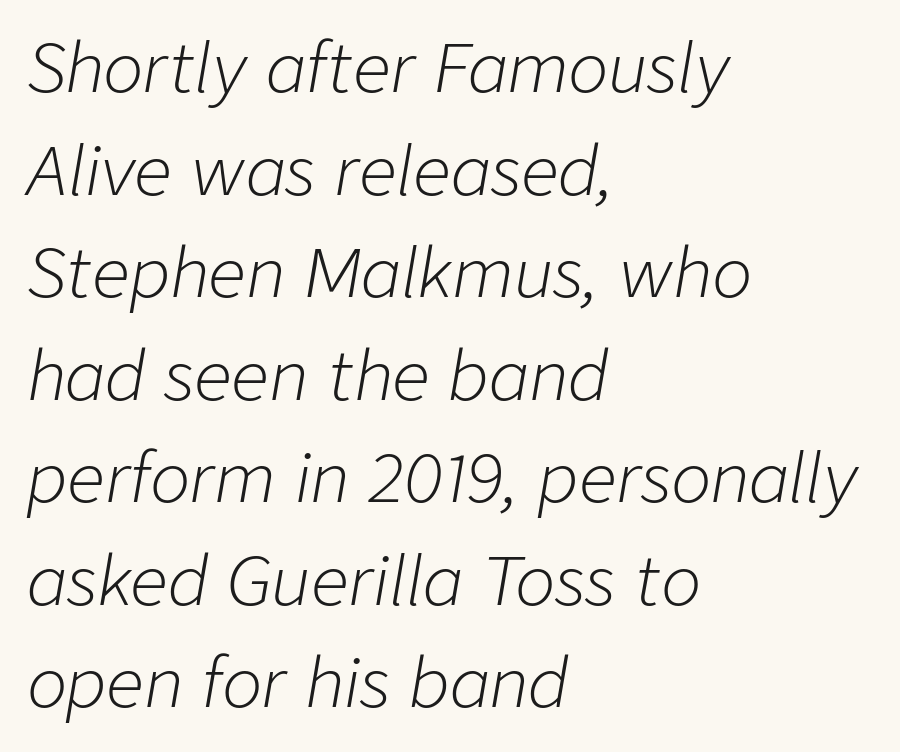
{"italic": "yes", "lean": "right", "slant_degrees": 9, "bold": "no", "weight": "light", "width": "normal", "stroke_contrast": "low", "x_height": "medium", "monospaced": "no", "underline": "no", "align": "left", "line_spacing": "normal", "line_spacing_ratio": 1.53, "letter_spacing": "normal", "letter_spacing_em": 0.0, "glyph_px": 67}
